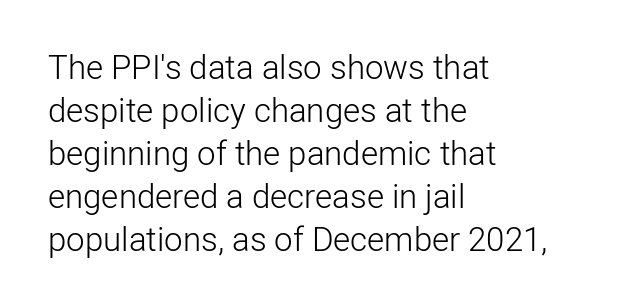
Q: Is the text bold? A: No.
Q: Is the text italic (slanted)? A: No, it is upright.
Q: Is the typeface a serif or a sans-serif typeface? A: Sans-serif.
Q: Is the text underlined? A: No.
Q: How is the paragraph aligned? A: Left-aligned.
Q: Is the spacing between letters normal or unusually wide? A: Normal.
Q: Is the spacing between lines tight, normal or loose? A: Normal.
Q: Width (condensed, normal, or wide)? A: Normal.
Q: Stroke contrast? A: Low.
Q: x-height? A: Medium.
Q: Monospaced? A: No.
